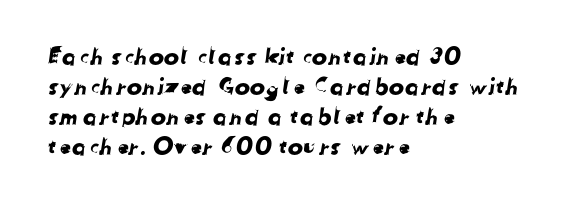
{"underline": "no", "align": "left", "line_spacing": "normal", "line_spacing_ratio": 1.31, "letter_spacing": "normal", "letter_spacing_em": 0.0, "glyph_px": 23}
